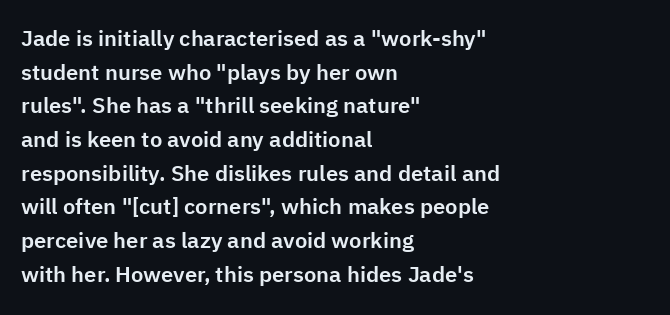
{"italic": "no", "underline": "no", "align": "left", "line_spacing": "normal", "line_spacing_ratio": 1.53, "letter_spacing": "normal", "letter_spacing_em": 0.0, "glyph_px": 22}
